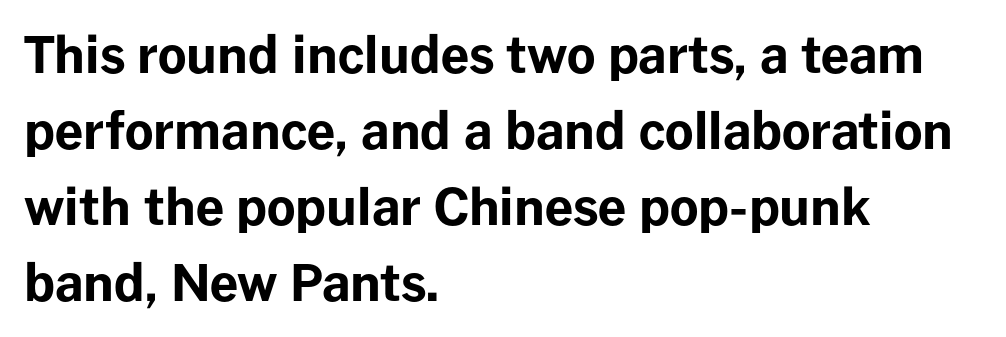
Q: Is the text bold? A: Yes.
Q: Is the text italic (slanted)? A: No, it is upright.
Q: Is the typeface a serif or a sans-serif typeface? A: Sans-serif.
Q: Is the text underlined? A: No.
Q: How is the paragraph aligned? A: Left-aligned.
Q: Is the spacing between letters normal or unusually wide? A: Normal.
Q: Is the spacing between lines tight, normal or loose? A: Normal.
Q: Width (condensed, normal, or wide)? A: Normal.
Q: Stroke contrast? A: Low.
Q: x-height? A: Medium.
Q: Monospaced? A: No.
